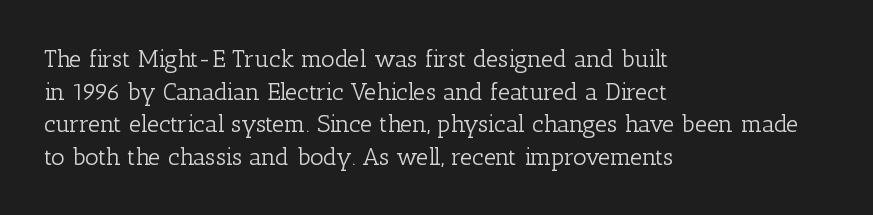
Q: Is the text bold? A: No.
Q: Is the text italic (slanted)? A: No, it is upright.
Q: Is the text underlined? A: No.
Q: How is the paragraph aligned? A: Left-aligned.
Q: Is the spacing between letters normal or unusually wide? A: Normal.
Q: Is the spacing between lines tight, normal or loose? A: Normal.
